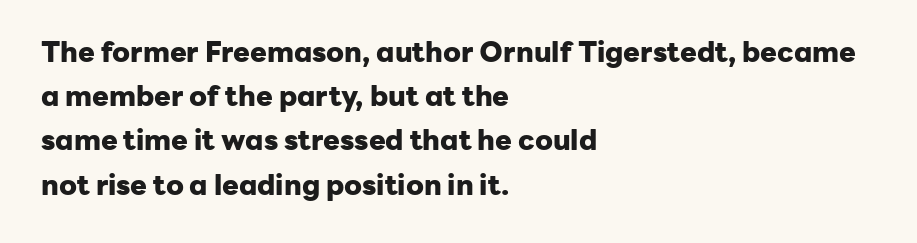
{"serif": "no", "italic": "no", "bold": "yes", "weight": "heavy", "width": "normal", "stroke_contrast": "low", "x_height": "medium", "monospaced": "no", "underline": "no", "align": "left", "line_spacing": "normal", "line_spacing_ratio": 1.58, "letter_spacing": "normal", "letter_spacing_em": 0.0, "glyph_px": 28}
